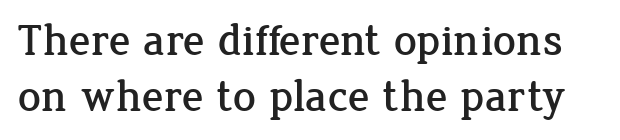
The image shows 45 px serif type, upright; set line spacing 1.24x, normal letter spacing, not underlined; low stroke contrast and a medium x-height.
